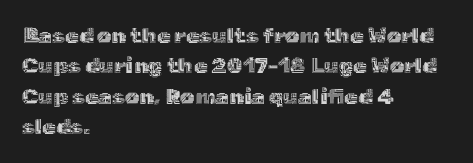
The image shows 22 px text type, upright; set left-aligned, normal line spacing (1.38x), normal letter spacing, not underlined.
